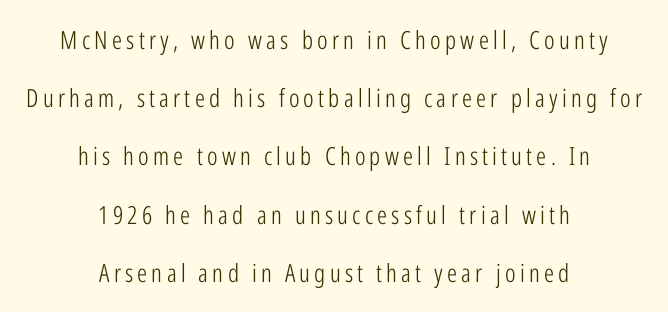
Check the space under the baseline: it is left empty. Heaviness? Minimal to ordinary, like unemphasized prose. Widely set lines give the paragraph a tall, airy silhouette. Posture: straight, roman, zero tilt. Visually the block forms a symmetrical silhouette, jagged on both flanks.
